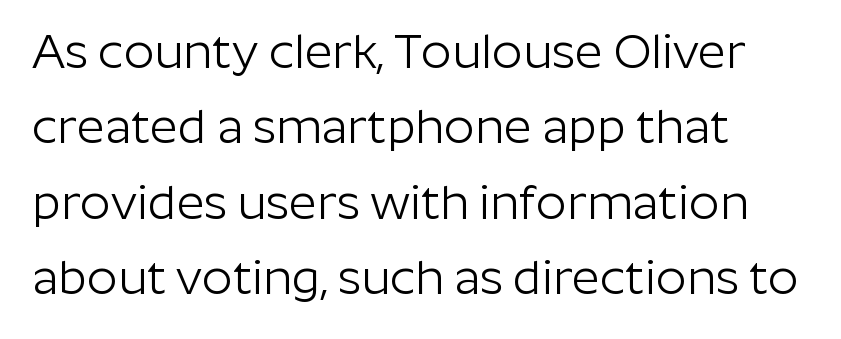
{"serif": "no", "italic": "no", "bold": "no", "weight": "light", "width": "normal", "stroke_contrast": "low", "x_height": "medium", "monospaced": "no", "underline": "no", "align": "left", "line_spacing": "normal", "line_spacing_ratio": 1.57, "letter_spacing": "normal", "letter_spacing_em": 0.0, "glyph_px": 48}
